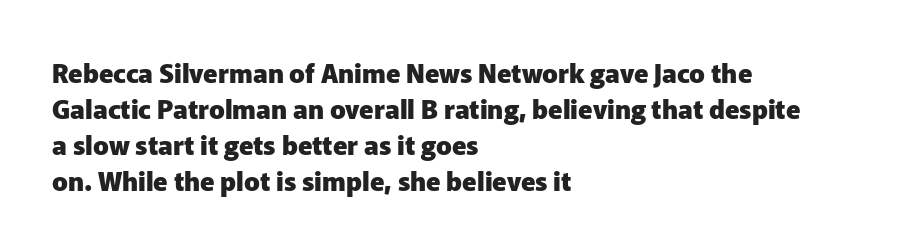
Q: Is the text bold? A: Yes.
Q: Is the text italic (slanted)? A: No, it is upright.
Q: Is the text underlined? A: No.
Q: How is the paragraph aligned? A: Left-aligned.
Q: Is the spacing between letters normal or unusually wide? A: Normal.
Q: Is the spacing between lines tight, normal or loose? A: Normal.
